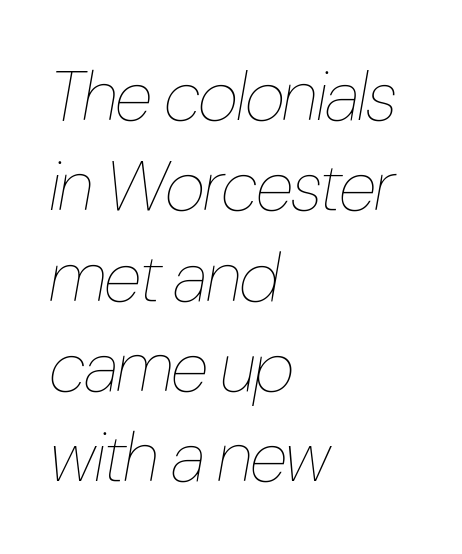
The image shows 70 px thin, condensed type, italic (leaning right); set left-aligned, normal line spacing (1.29x), normal letter spacing, not underlined; low stroke contrast and a medium x-height.
